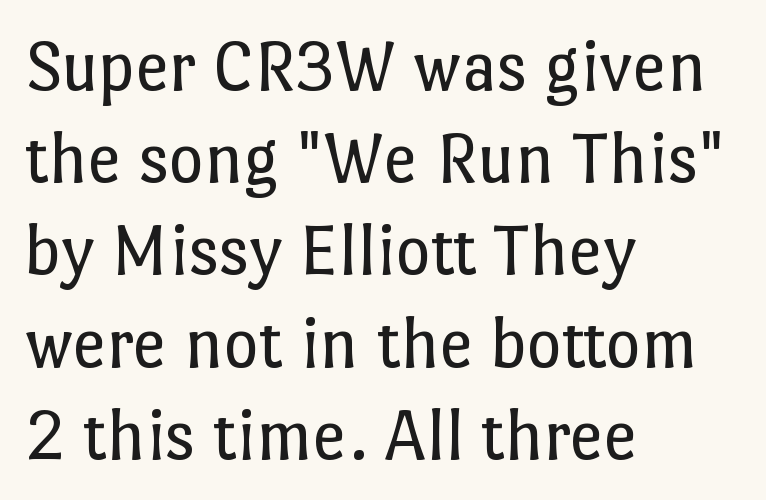
The image shows 75 px regular-weight type, upright; set left-aligned, line spacing 1.23x, normal letter spacing, not underlined; low stroke contrast and a medium x-height.
